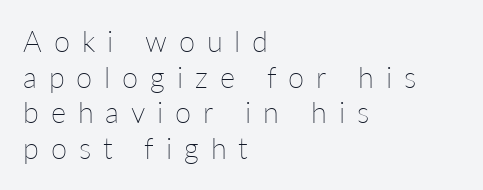
Q: Is the text bold? A: No.
Q: Is the text italic (slanted)? A: No, it is upright.
Q: Is the text underlined? A: No.
Q: How is the paragraph aligned? A: Left-aligned.
Q: Is the spacing between letters normal or unusually wide? A: Unusually wide.
Q: Width (condensed, normal, or wide)? A: Normal.
Q: Stroke contrast? A: Low.
Q: x-height? A: Medium.
Q: Monospaced? A: No.
